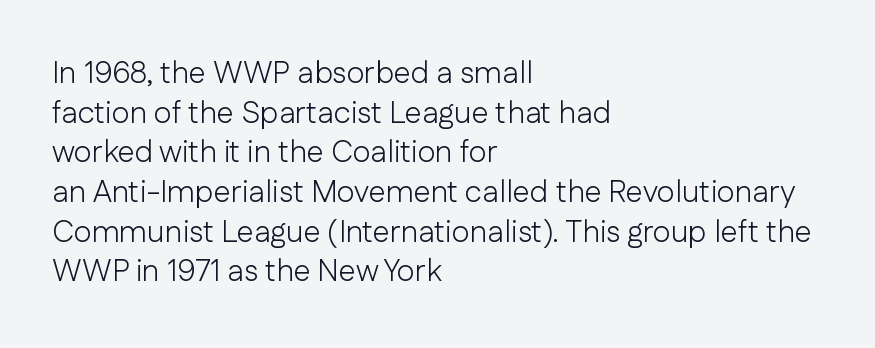
The image shows 31 px light sans-serif type, upright; set left-aligned, normal line spacing (1.28x), normal letter spacing, not underlined; low stroke contrast and a medium x-height.
